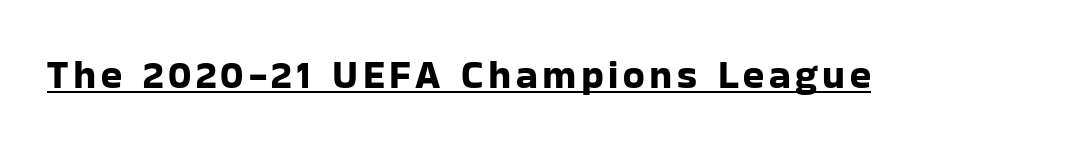
The image shows 39 px sans-serif type, upright; set underlined; low stroke contrast and a medium x-height.
